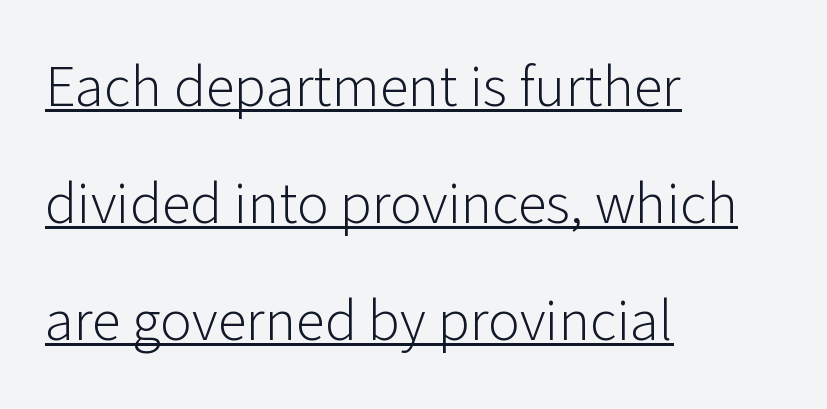
Every row of glyphs begins at an identical x-position on the left. In designer terms, the underline attribute is active on this setting. Character widths vary here, with narrow letters taking less room than wide ones. A typesetter would label this face a sans. These lines were composed using upright roman letters. No letter is thick-stroked: the sample isn't bold.
